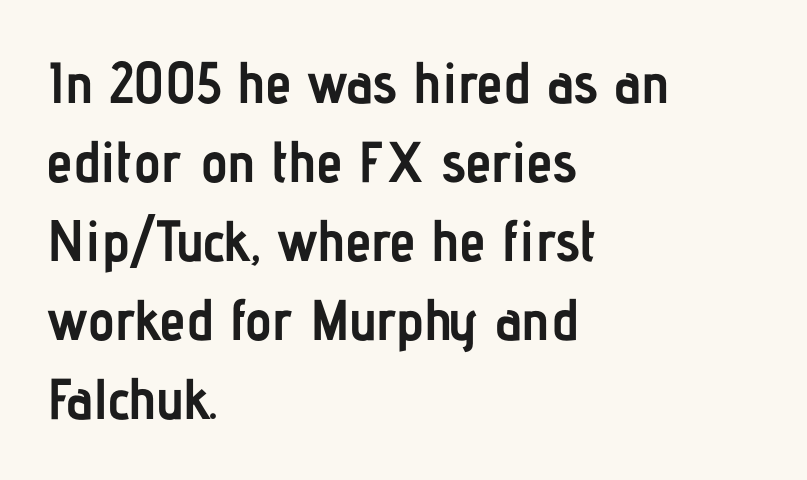
{"serif": "no", "italic": "no", "bold": "yes", "weight": "semibold", "width": "condensed", "stroke_contrast": "low", "x_height": "medium", "monospaced": "no", "underline": "no", "align": "left", "line_spacing": "normal", "line_spacing_ratio": 1.36, "letter_spacing": "normal", "letter_spacing_em": 0.0, "glyph_px": 58}
